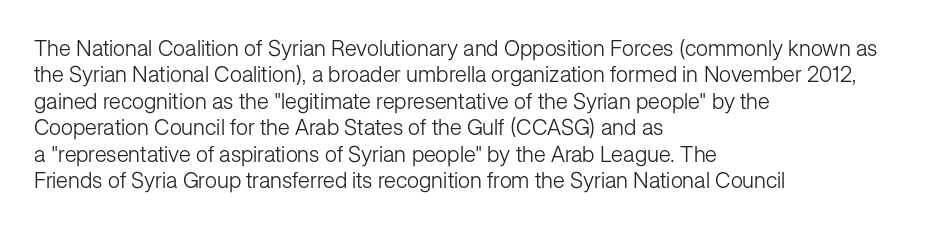
Q: Is the text bold? A: No.
Q: Is the text italic (slanted)? A: No, it is upright.
Q: Is the text underlined? A: No.
Q: How is the paragraph aligned? A: Left-aligned.
Q: Is the spacing between letters normal or unusually wide? A: Normal.
